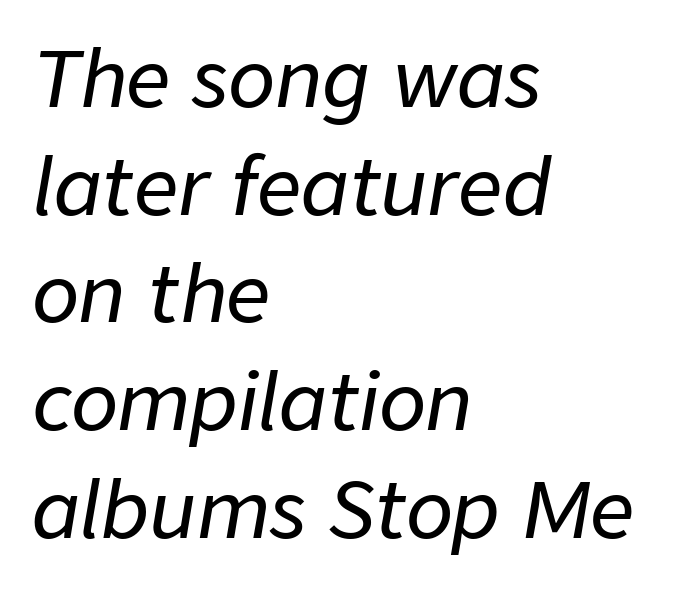
The zone under the glyphs is completely vacant. Teacher's note: observe the even left margin — that is flush-left alignment. The gaps between neighbouring characters are ordinary and unremarkable. A typesetter would call this proportional, since set widths differ per character. Evenly set lines give the paragraph a standard silhouette.
